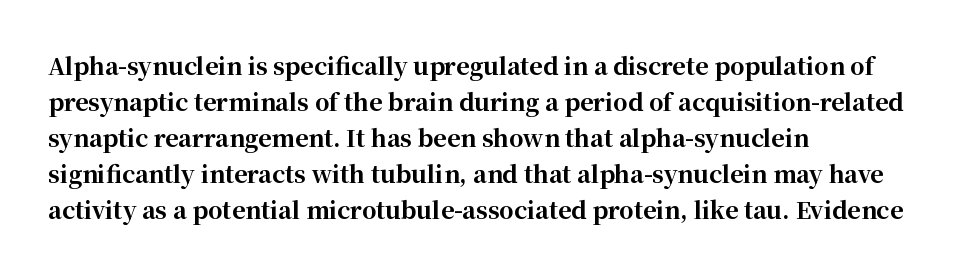
{"italic": "no", "bold": "yes", "underline": "no", "align": "left", "line_spacing": "normal", "line_spacing_ratio": 1.56, "letter_spacing": "normal", "letter_spacing_em": 0.0, "glyph_px": 23}
